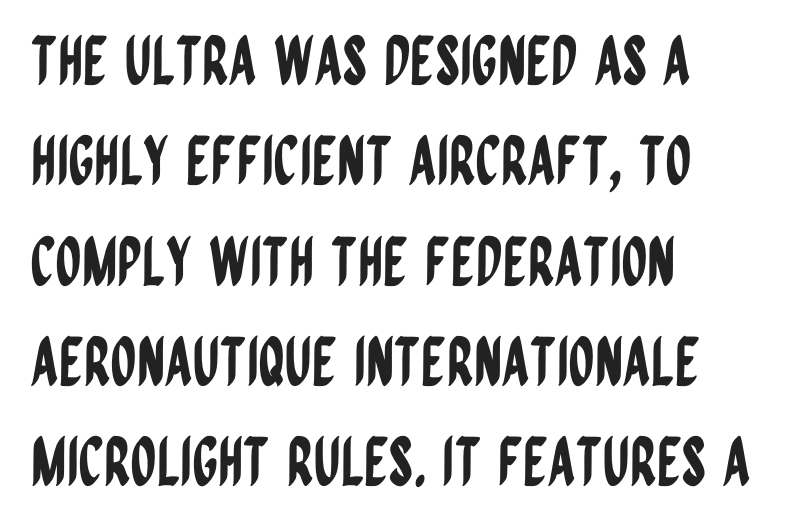
Q: Is the text italic (slanted)? A: No, it is upright.
Q: Is the typeface a serif or a sans-serif typeface? A: Sans-serif.
Q: Is the text underlined? A: No.
Q: How is the paragraph aligned? A: Left-aligned.
Q: Is the spacing between letters normal or unusually wide? A: Normal.
Q: Is the spacing between lines tight, normal or loose? A: Normal.
Q: Width (condensed, normal, or wide)? A: Condensed.
Q: Stroke contrast? A: Low.
Q: x-height? A: Large.
Q: Monospaced? A: No.
